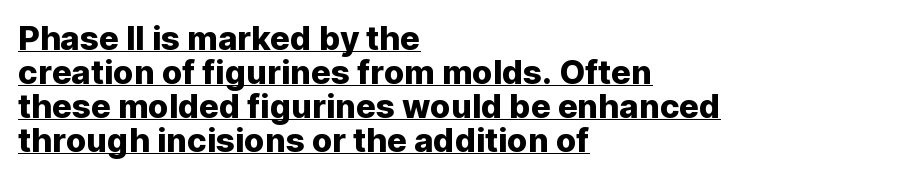
{"serif": "no", "italic": "no", "width": "normal", "stroke_contrast": "low", "x_height": "medium", "monospaced": "no", "underline": "yes", "align": "left", "line_spacing": "tight", "line_spacing_ratio": 1.03, "letter_spacing": "normal", "letter_spacing_em": 0.0, "glyph_px": 33}
